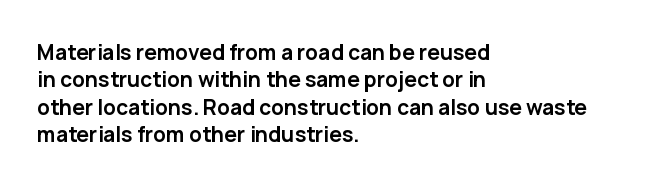
The rendering anchors every line to the left-hand side. This is the regular roman posture of the typeface. A normal amount of white space separates one row of letters from the next. The face used here is rendered with its standard letterfit. A clean baseline with only descenders dipping below it. The sample has been set heavy, in full bold.
